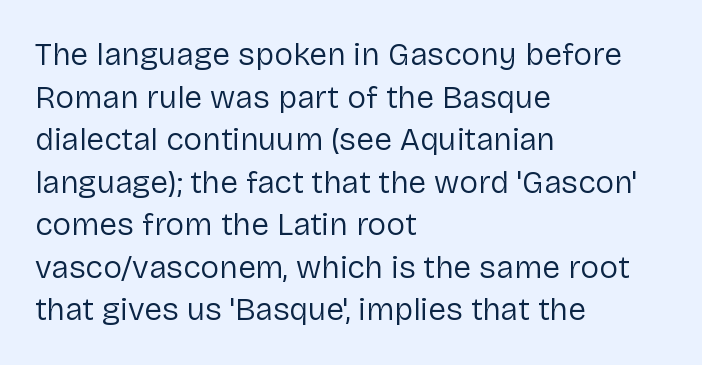
{"serif": "no", "italic": "no", "bold": "no", "weight": "regular", "width": "normal", "stroke_contrast": "low", "x_height": "medium", "monospaced": "no", "underline": "no", "align": "left", "line_spacing": "normal", "line_spacing_ratio": 1.33, "letter_spacing": "normal", "letter_spacing_em": 0.0, "glyph_px": 32}
